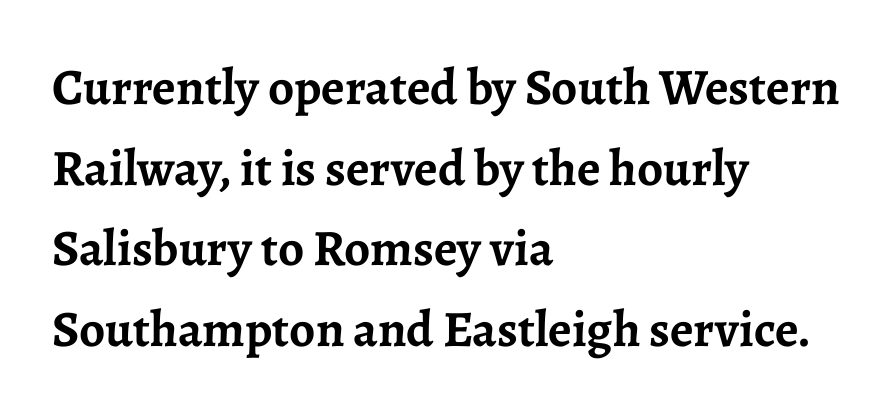
{"serif": "yes", "italic": "no", "bold": "yes", "weight": "semibold", "width": "normal", "stroke_contrast": "low", "x_height": "medium", "monospaced": "no", "underline": "no", "align": "left", "line_spacing": "normal", "line_spacing_ratio": 1.58, "letter_spacing": "normal", "letter_spacing_em": 0.0, "glyph_px": 51}
